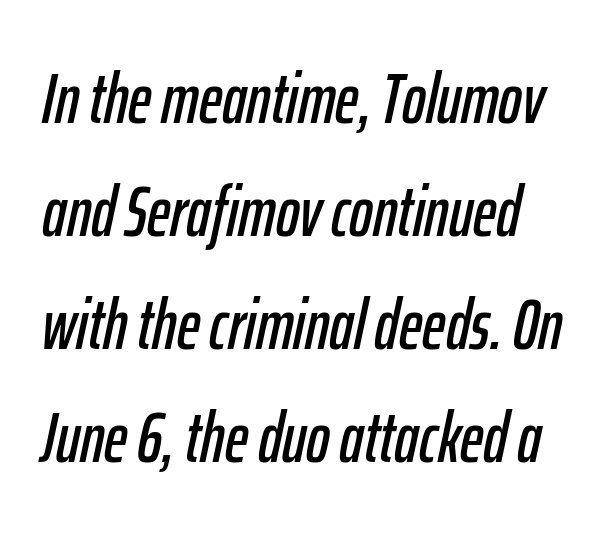
The image shows 71 px condensed type, italic (leaning right); set normal line spacing (1.59x), normal letter spacing, not underlined; low stroke contrast and a medium x-height.
